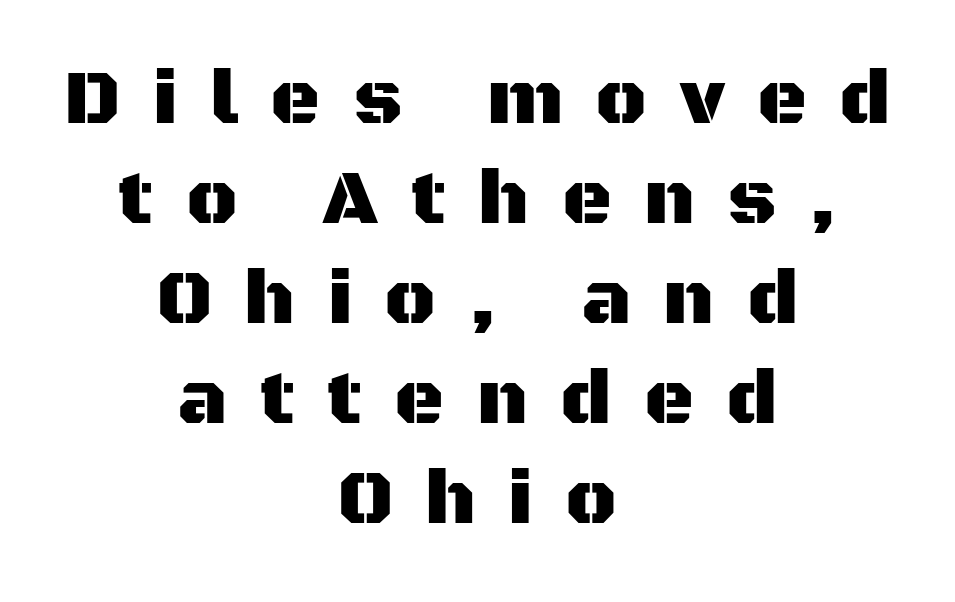
The image shows 77 px sans-serif type, upright; set centered, normal line spacing (1.3x), unusually wide letter spacing (+0.42 em), not underlined; medium stroke contrast and a large x-height.
